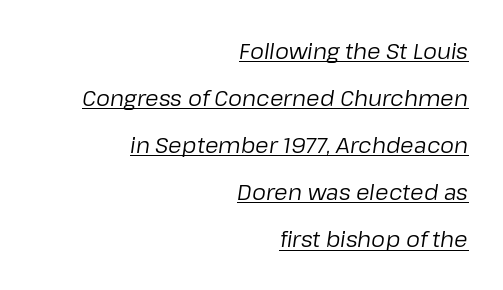
Q: Is the text bold? A: No.
Q: Is the text italic (slanted)? A: Yes, it leans right by about 8 degrees.
Q: Is the text underlined? A: Yes.
Q: How is the paragraph aligned? A: Right-aligned.
Q: Is the spacing between letters normal or unusually wide? A: Normal.
Q: Is the spacing between lines tight, normal or loose? A: Loose.
